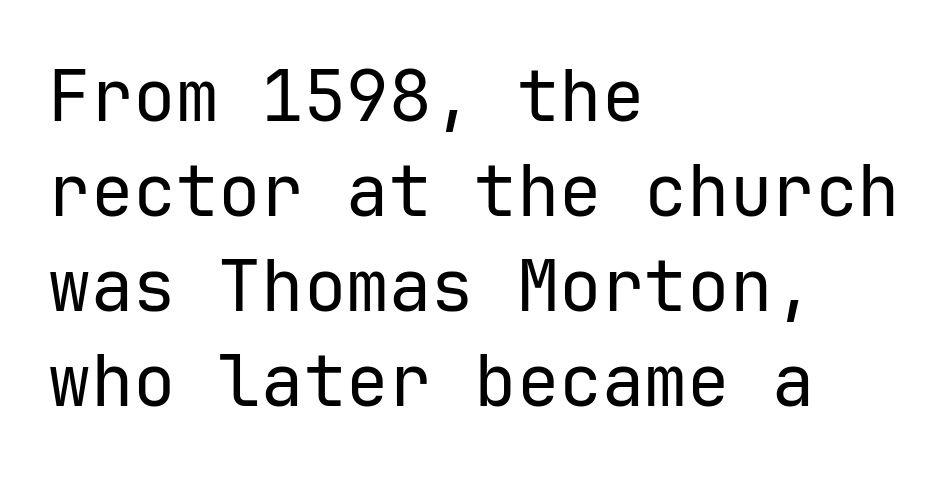
{"serif": "no", "italic": "no", "bold": "no", "weight": "regular", "width": "normal", "stroke_contrast": "low", "x_height": "medium", "monospaced": "yes", "underline": "no", "align": "left", "line_spacing": "normal", "line_spacing_ratio": 1.34, "letter_spacing": "normal", "letter_spacing_em": 0.0, "glyph_px": 71}
